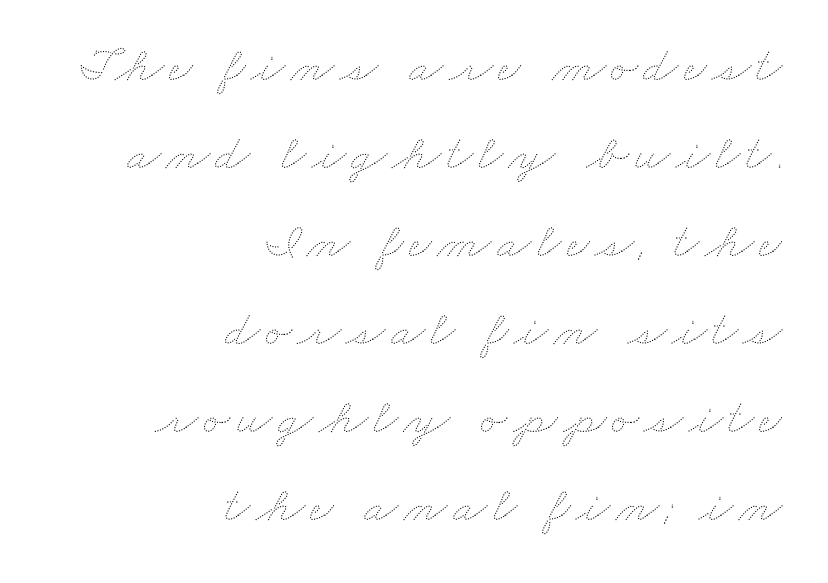
{"bold": "no", "weight": "thin", "width": "wide", "stroke_contrast": "medium", "x_height": "small", "monospaced": "no", "underline": "no", "align": "right", "line_spacing_ratio": 1.76, "glyph_px": 50}
